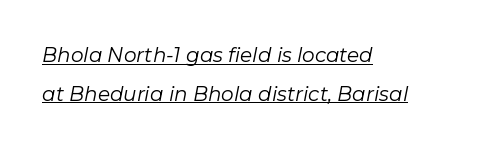
{"italic": "yes", "lean": "right", "slant_degrees": 11, "bold": "no", "underline": "yes", "align": "left", "line_spacing": "loose", "line_spacing_ratio": 1.94, "letter_spacing": "normal", "letter_spacing_em": 0.0, "glyph_px": 20}
